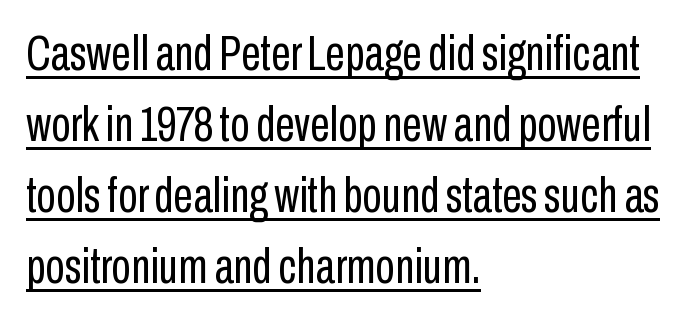
The image shows 50 px regular-weight, condensed sans-serif type, upright; set left-aligned, normal line spacing (1.42x), normal letter spacing, underlined; low stroke contrast and a medium x-height.
